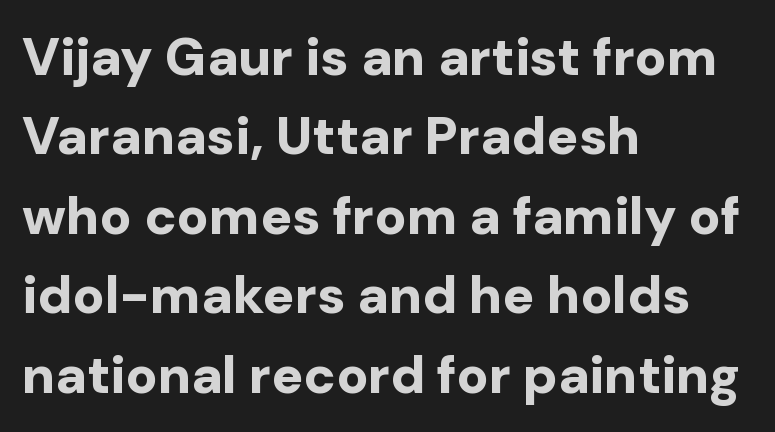
Q: Is the text bold? A: Yes.
Q: Is the text italic (slanted)? A: No, it is upright.
Q: Is the typeface a serif or a sans-serif typeface? A: Sans-serif.
Q: Is the text underlined? A: No.
Q: How is the paragraph aligned? A: Left-aligned.
Q: Is the spacing between letters normal or unusually wide? A: Normal.
Q: Is the spacing between lines tight, normal or loose? A: Normal.
Q: Width (condensed, normal, or wide)? A: Normal.
Q: Stroke contrast? A: Low.
Q: x-height? A: Medium.
Q: Monospaced? A: No.
